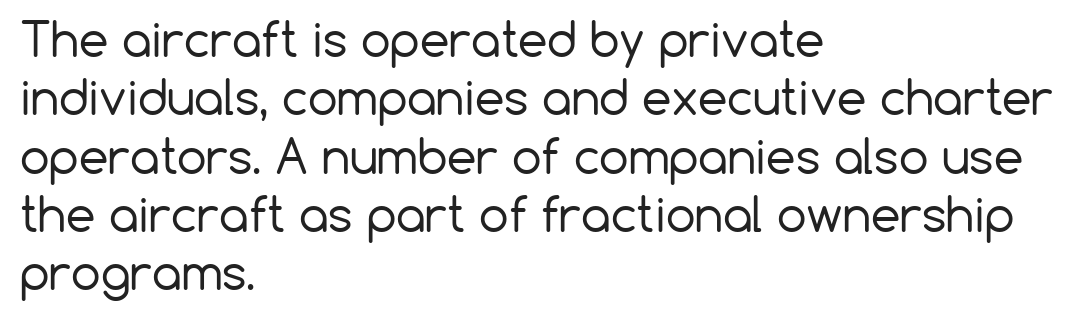
The image shows 47 px regular-weight sans-serif type, upright; set left-aligned, line spacing 1.24x, normal letter spacing, not underlined; low stroke contrast and a medium x-height.
